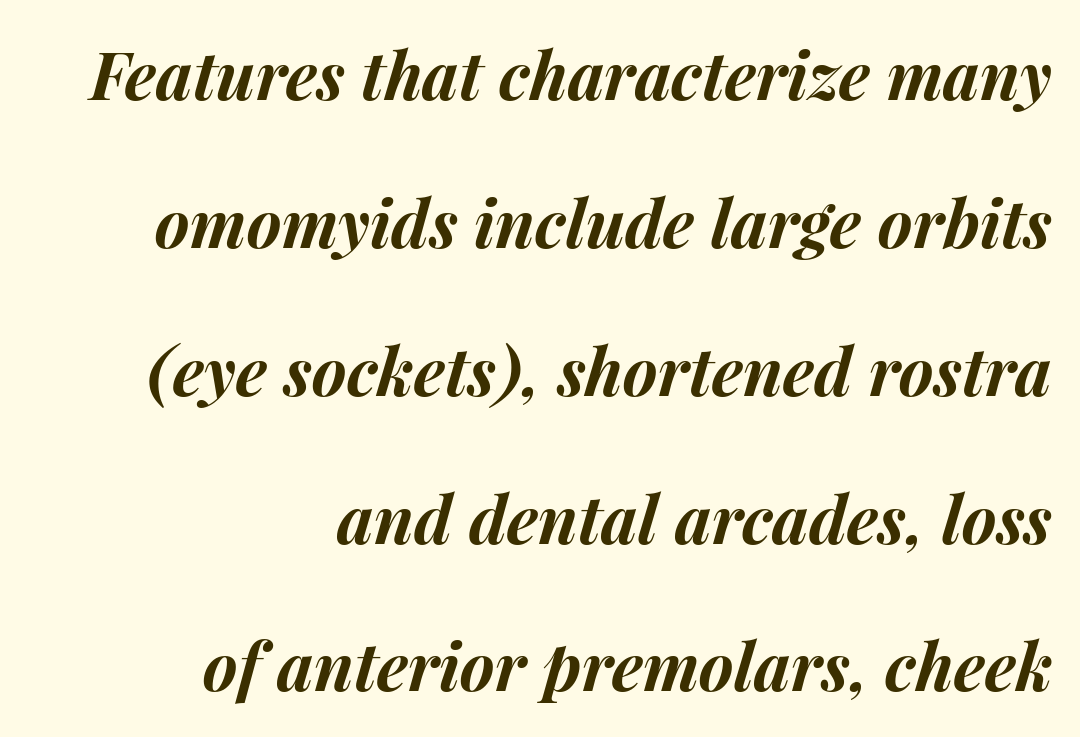
The image shows 66 px bold type, italic (leaning right); set right-aligned, loose line spacing (2.24x), normal letter spacing, not underlined; medium stroke contrast and a medium x-height.
